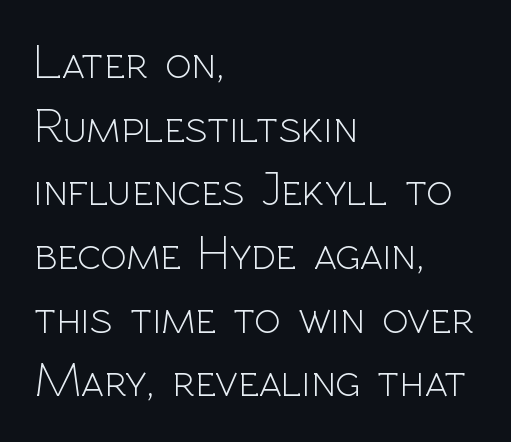
Q: Is the text bold? A: No.
Q: Is the text italic (slanted)? A: No, it is upright.
Q: Is the typeface a serif or a sans-serif typeface? A: Sans-serif.
Q: Is the text underlined? A: No.
Q: How is the paragraph aligned? A: Left-aligned.
Q: Is the spacing between letters normal or unusually wide? A: Normal.
Q: Is the spacing between lines tight, normal or loose? A: Normal.
Q: Width (condensed, normal, or wide)? A: Normal.
Q: x-height? A: Medium.
Q: Monospaced? A: No.
